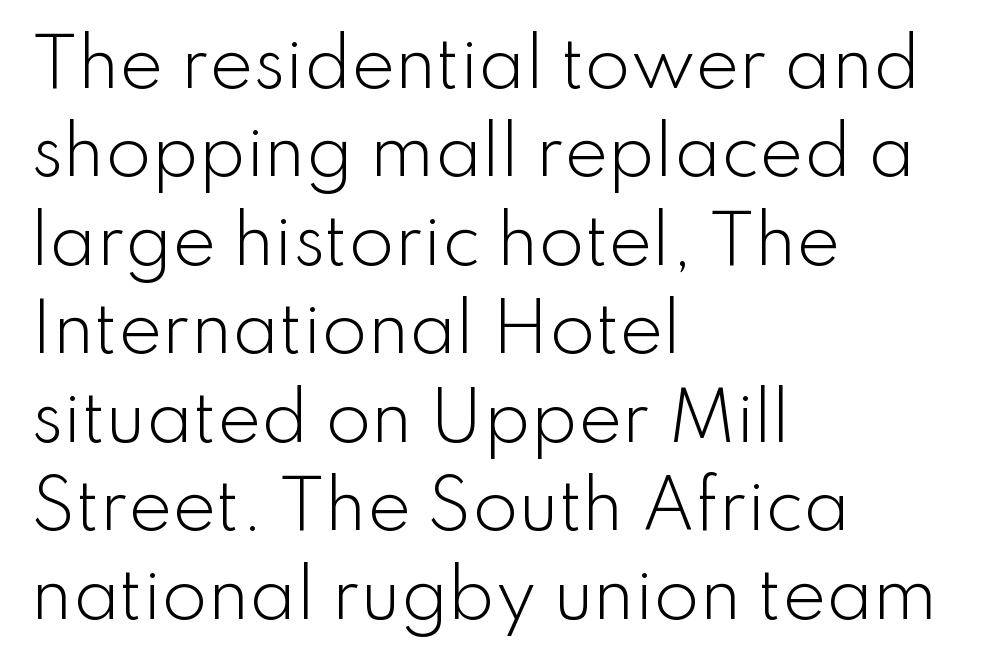
The image shows 66 px light sans-serif type, upright; set left-aligned, normal line spacing (1.34x), normal letter spacing, not underlined; low stroke contrast and a small x-height.
